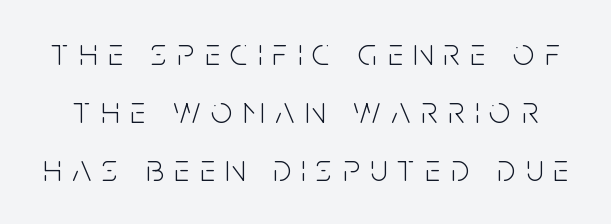
Q: Is the text bold? A: No.
Q: Is the text italic (slanted)? A: No, it is upright.
Q: Is the typeface a serif or a sans-serif typeface? A: Sans-serif.
Q: Is the text underlined? A: No.
Q: Is the spacing between letters normal or unusually wide? A: Unusually wide.
Q: Is the spacing between lines tight, normal or loose? A: Normal.
Q: Width (condensed, normal, or wide)? A: Condensed.
Q: Stroke contrast? A: Low.
Q: x-height? A: Large.
Q: Monospaced? A: No.
